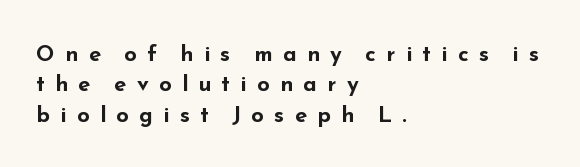
Q: Is the text bold? A: Yes.
Q: Is the text italic (slanted)? A: No, it is upright.
Q: Is the text underlined? A: No.
Q: How is the paragraph aligned? A: Left-aligned.
Q: Is the spacing between letters normal or unusually wide? A: Unusually wide.
Q: Is the spacing between lines tight, normal or loose? A: Normal.
